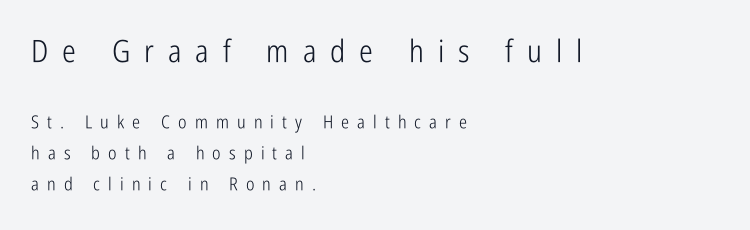
Q: Is the text bold? A: No.
Q: Is the text italic (slanted)? A: No, it is upright.
Q: Is the typeface a serif or a sans-serif typeface? A: Sans-serif.
Q: Is the text underlined? A: No.
Q: How is the paragraph aligned? A: Left-aligned.
Q: Is the spacing between letters normal or unusually wide? A: Unusually wide.
Q: Which block of text is set in a larger size, the first (top) or the second (bottom)? A: The first (top) one.
Q: Width (condensed, normal, or wide)? A: Condensed.
Q: Stroke contrast? A: Low.
Q: x-height? A: Medium.
Q: Monospaced? A: No.
